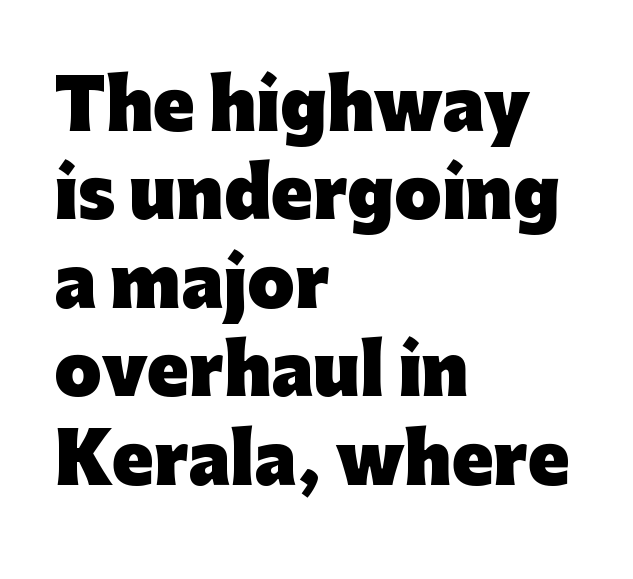
{"serif": "no", "italic": "no", "bold": "yes", "weight": "heavy", "width": "normal", "stroke_contrast": "low", "x_height": "medium", "monospaced": "no", "underline": "no", "align": "left", "line_spacing": "normal", "line_spacing_ratio": 1.3, "letter_spacing": "normal", "letter_spacing_em": 0.0, "glyph_px": 68}
